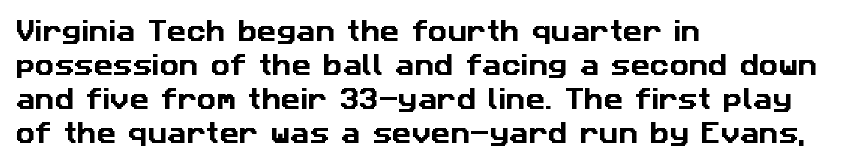
The image shows 24 px text type; set left-aligned, normal line spacing (1.42x), normal letter spacing, not underlined.
